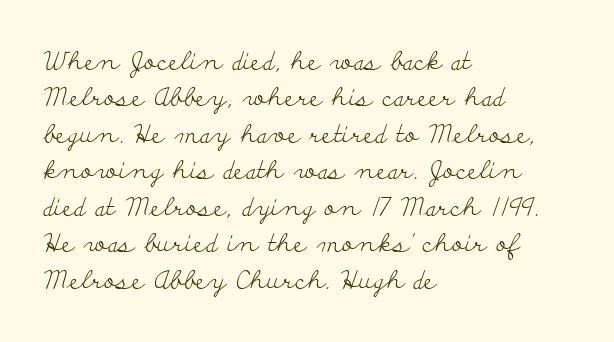
The passage shown has conventional tracking throughout. The zone under the glyphs is completely vacant. The lines are quadded left. These glyphs show unthickened strokes, regular width or finer. Rows of type keep a routine distance in the vertical direction.
